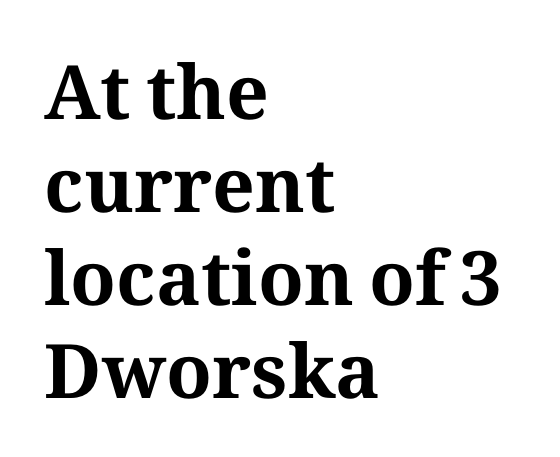
These lines are set flush left with a ragged right edge. This rendering features lettering with no underline. The rendering uses a bold face; every stroke is thick and dark. Proportional: the letters do not fall into vertical columns. The face used here is rendered with its standard letterfit. Classification — serif.
